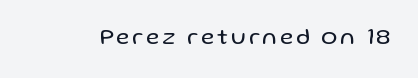
The image shows 24 px text type, upright; set not underlined.
